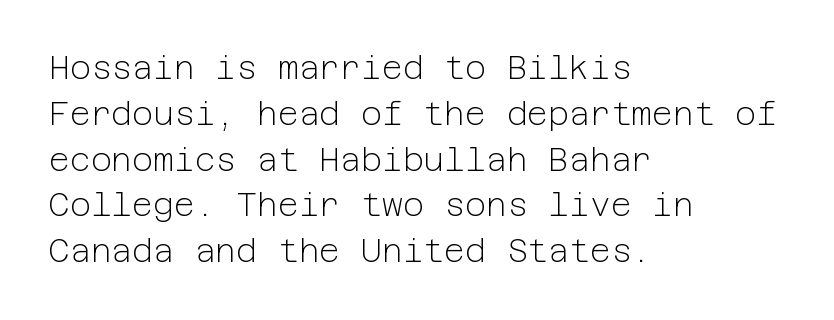
Q: Is the text bold? A: No.
Q: Is the text italic (slanted)? A: No, it is upright.
Q: Is the typeface a serif or a sans-serif typeface? A: Sans-serif.
Q: Is the text underlined? A: No.
Q: How is the paragraph aligned? A: Left-aligned.
Q: Is the spacing between letters normal or unusually wide? A: Normal.
Q: Is the spacing between lines tight, normal or loose? A: Normal.
Q: Width (condensed, normal, or wide)? A: Normal.
Q: Stroke contrast? A: Low.
Q: x-height? A: Medium.
